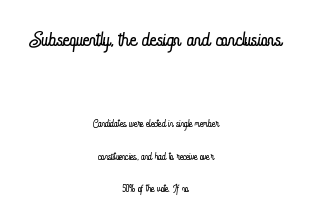
A bare baseline throughout the passage. Typeset on center — no edge is straight. A typesetter would call this proportional, since set widths differ per character. The space between consecutive lines is lavish. Look at the glyph heights: the upper group is clearly the bigger setting.
